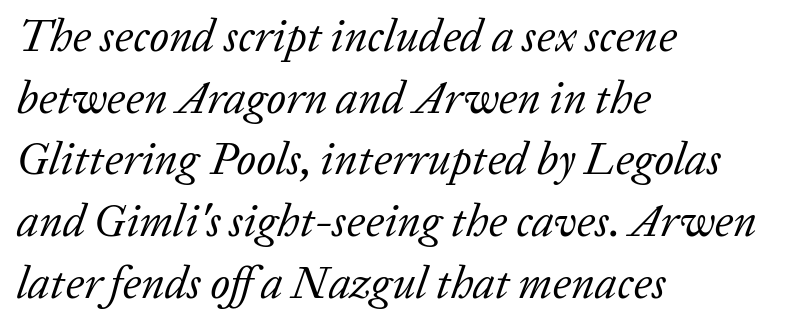
Italic: yes, the glyphs are oblique. The letters carry serifs — small finishing strokes at the ends of their stems. Does the copy run flush right? No — it runs flush left. No extra ink here — the face is not bold. Inter-character spacing is left at the font's built-in metrics.
